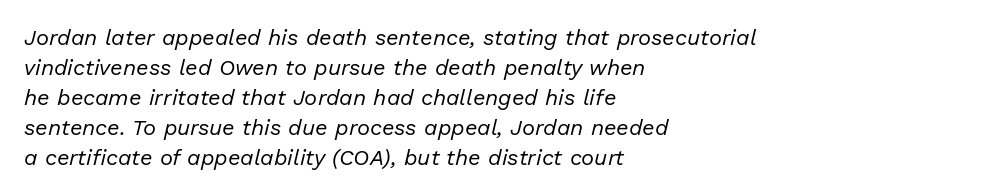
These lines are set flush left with a ragged right edge. Rule under the text: the space is simply empty. Baseline-to-baseline distance is the conventional proportion of letter height. Counters stay open thanks to moderate or lighter strokes. The rendering applies a slant to the glyphs.
